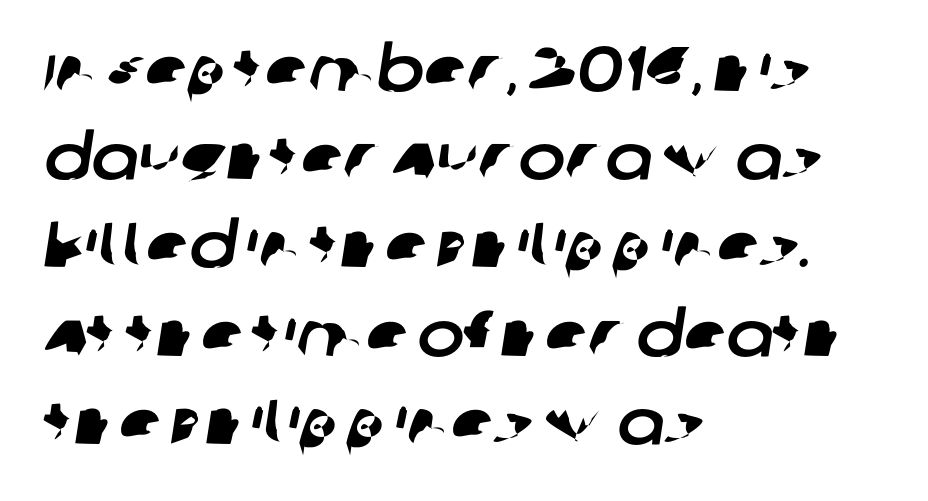
Q: Is the typeface a serif or a sans-serif typeface? A: Sans-serif.
Q: Is the text underlined? A: No.
Q: How is the paragraph aligned? A: Left-aligned.
Q: Is the spacing between letters normal or unusually wide? A: Normal.
Q: Is the spacing between lines tight, normal or loose? A: Normal.
Q: Width (condensed, normal, or wide)? A: Normal.
Q: Stroke contrast? A: Low.
Q: x-height? A: Large.
Q: Monospaced? A: No.
